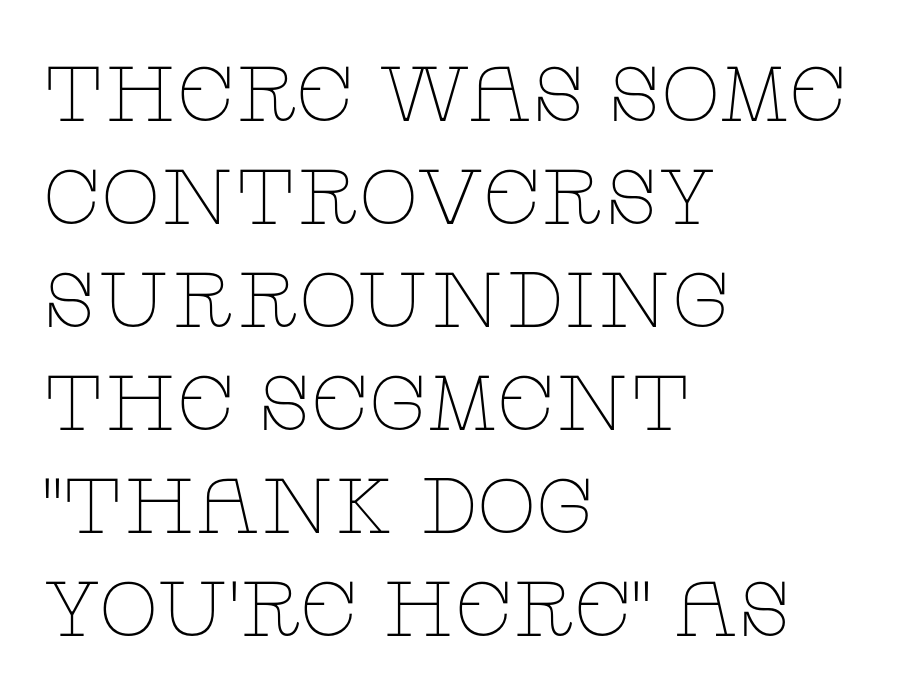
The image shows 78 px thin, wide serif type, upright; set left-aligned, normal line spacing (1.32x), normal letter spacing, not underlined; low stroke contrast and a large x-height.
